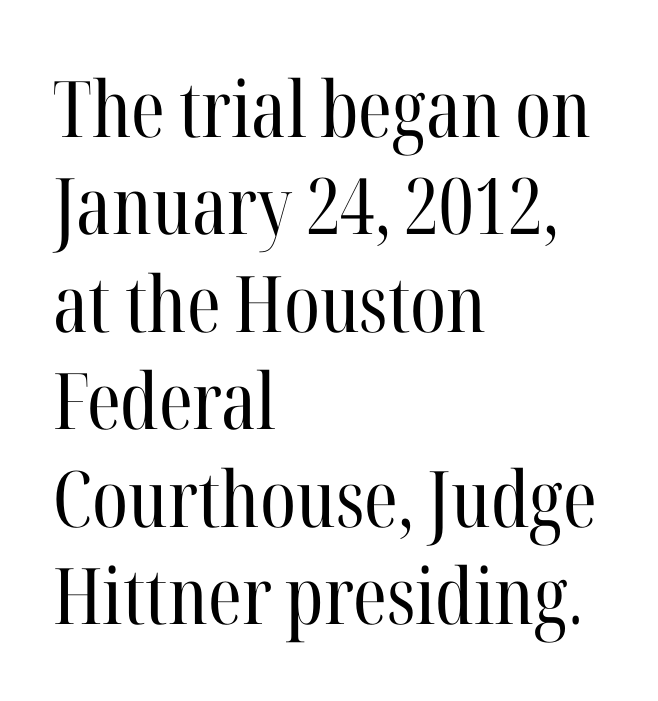
The image shows 78 px regular-weight, condensed serif type, upright; set left-aligned, normal line spacing (1.25x), normal letter spacing, not underlined; high stroke contrast and a medium x-height.
